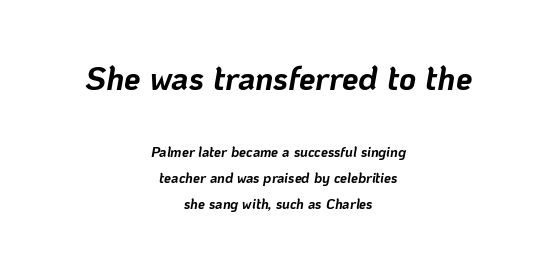
The image shows 33 px bold type, italic (leaning right); set centered, line spacing 1.85x, normal letter spacing, not underlined; the first (top) block is 2.36x larger; low stroke contrast and a medium x-height.
